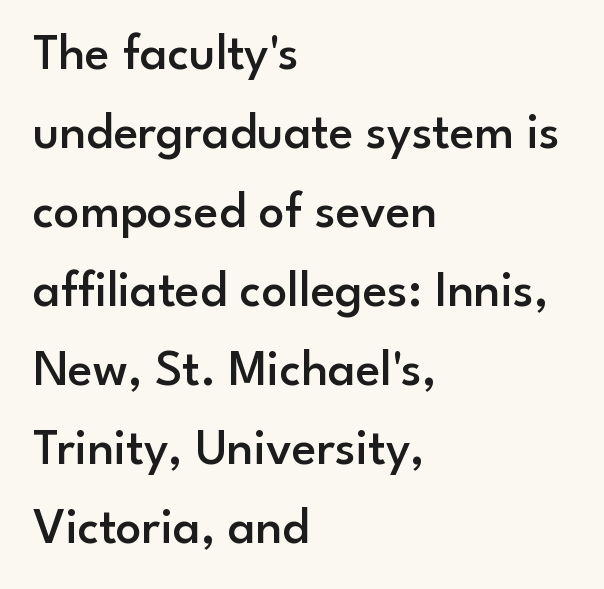
The image shows 51 px semibold sans-serif type, upright; set left-aligned, normal line spacing (1.55x), normal letter spacing, not underlined; low stroke contrast and a small x-height.
